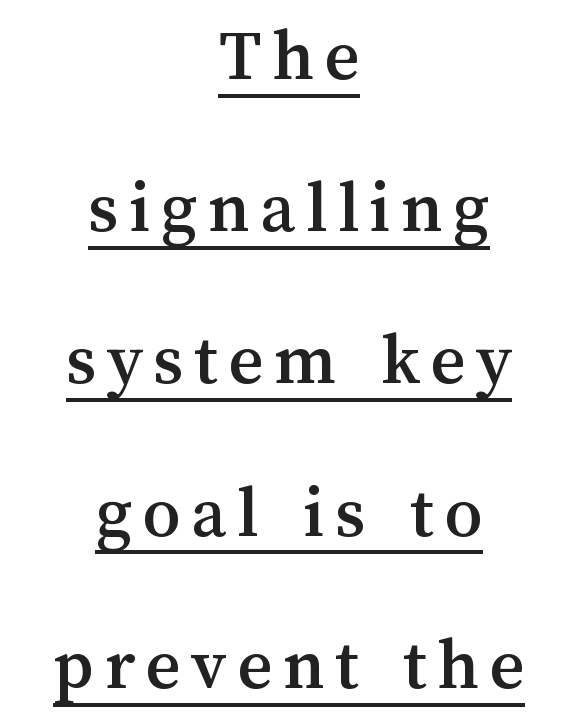
Characters remain perfectly vertical along every line. Note the varied advance widths — an 'i' is clearly narrower than an 'm'. Emphasis is given by a line drawn under the lettering. Which margin do the lines hug? Neither — every line sits in the middle.
